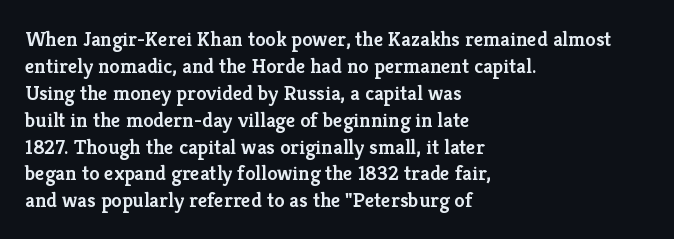
Posture: upright roman. Glance below the letters and you will spot only blank space. Its strokes are somewhat broadened, the hallmark of semibold type. Typeset ragged right — the left edge is the straight one.
